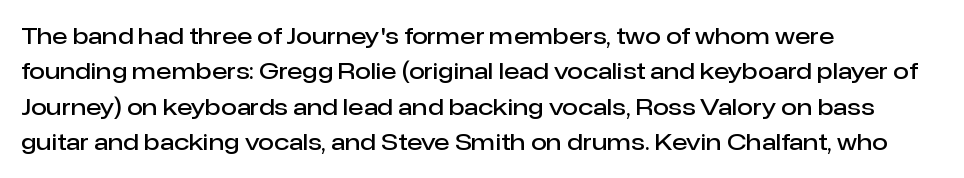
{"italic": "no", "bold": "semi", "underline": "no", "align": "left", "line_spacing": "normal", "line_spacing_ratio": 1.54, "letter_spacing": "normal", "letter_spacing_em": 0.0, "glyph_px": 23}
